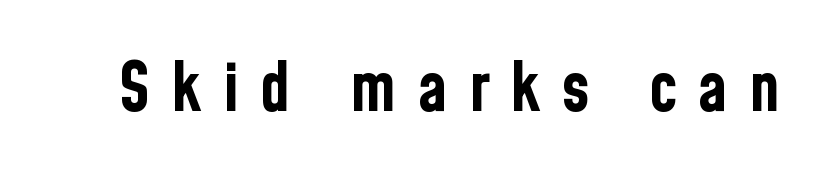
Words appear elongated and porous because spacing is wide. Do the letters lean? They stand straight. The letters are bold, with thick, heavy strokes. Character widths vary here, with narrow letters taking less room than wide ones. Look at the bottom of the vertical strokes: they stop flat, with no serifs. Glance below the letters and you will spot only blank space.
